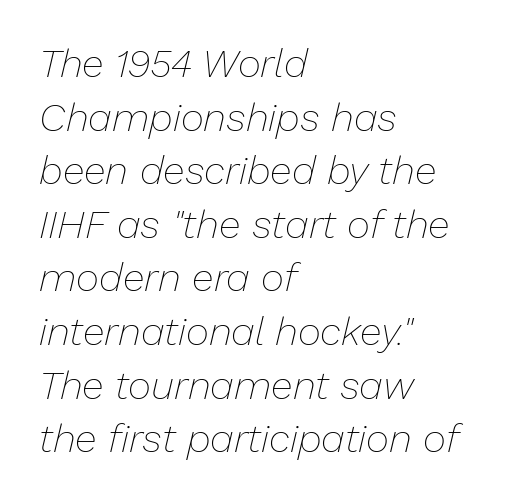
Q: Is the text bold? A: No.
Q: Is the text italic (slanted)? A: Yes, it leans right by about 13 degrees.
Q: Is the text underlined? A: No.
Q: How is the paragraph aligned? A: Left-aligned.
Q: Is the spacing between letters normal or unusually wide? A: Normal.
Q: Is the spacing between lines tight, normal or loose? A: Normal.
Q: Width (condensed, normal, or wide)? A: Normal.
Q: Stroke contrast? A: Low.
Q: x-height? A: Medium.
Q: Monospaced? A: No.
